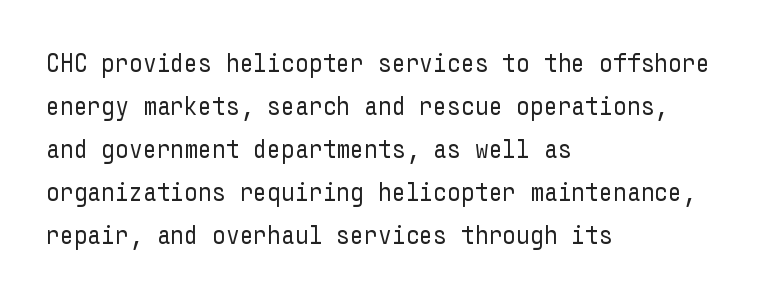
{"italic": "no", "bold": "no", "underline": "no", "align": "left", "line_spacing": "normal", "line_spacing_ratio": 1.59, "letter_spacing": "normal", "letter_spacing_em": 0.0, "glyph_px": 27}
